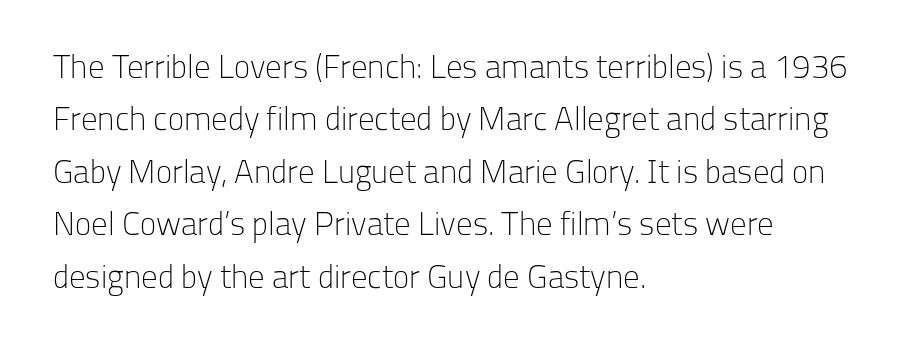
{"serif": "no", "italic": "no", "bold": "no", "weight": "light", "width": "normal", "stroke_contrast": "low", "x_height": "medium", "monospaced": "no", "underline": "no", "align": "left", "line_spacing": "normal", "line_spacing_ratio": 1.59, "letter_spacing": "normal", "letter_spacing_em": 0.0, "glyph_px": 33}
